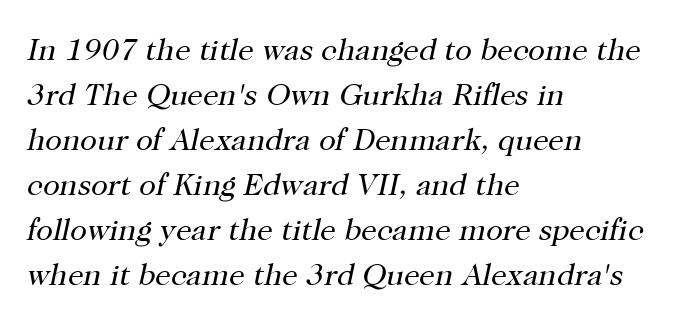
{"serif": "yes", "italic": "yes", "lean": "right", "slant_degrees": 12, "bold": "no", "weight": "regular", "width": "normal", "stroke_contrast": "high", "x_height": "medium", "monospaced": "no", "underline": "no", "align": "left", "line_spacing": "normal", "line_spacing_ratio": 1.45, "letter_spacing": "normal", "letter_spacing_em": 0.0, "glyph_px": 31}
